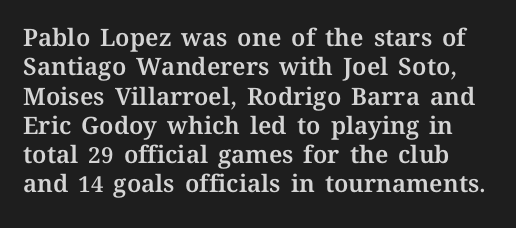
{"italic": "no", "underline": "no", "line_spacing_ratio": 1.22, "letter_spacing": "normal", "letter_spacing_em": 0.0, "glyph_px": 24}
